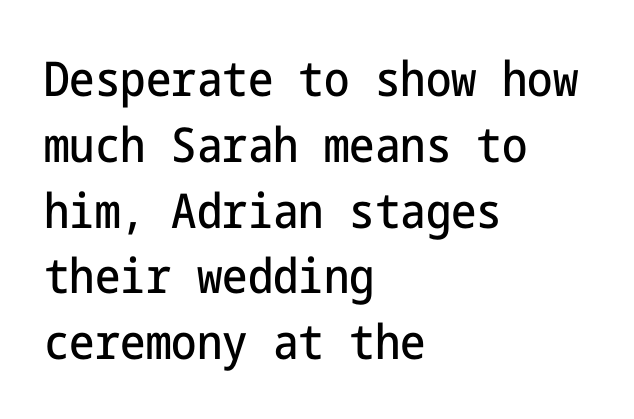
Q: Is the text italic (slanted)? A: No, it is upright.
Q: Is the typeface a serif or a sans-serif typeface? A: Sans-serif.
Q: Is the text underlined? A: No.
Q: How is the paragraph aligned? A: Left-aligned.
Q: Is the spacing between letters normal or unusually wide? A: Normal.
Q: Is the spacing between lines tight, normal or loose? A: Normal.
Q: Width (condensed, normal, or wide)? A: Condensed.
Q: Stroke contrast? A: Low.
Q: x-height? A: Medium.
